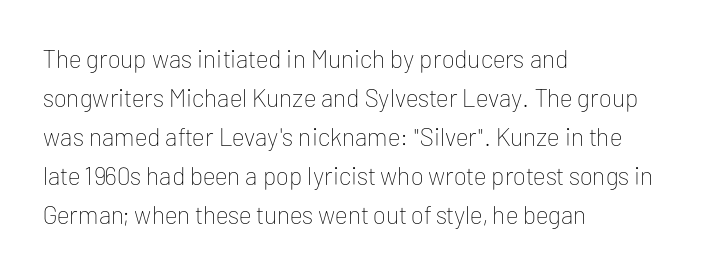
Q: Is the text bold? A: No.
Q: Is the text italic (slanted)? A: No, it is upright.
Q: Is the text underlined? A: No.
Q: How is the paragraph aligned? A: Left-aligned.
Q: Is the spacing between letters normal or unusually wide? A: Normal.
Q: Is the spacing between lines tight, normal or loose? A: Normal.
